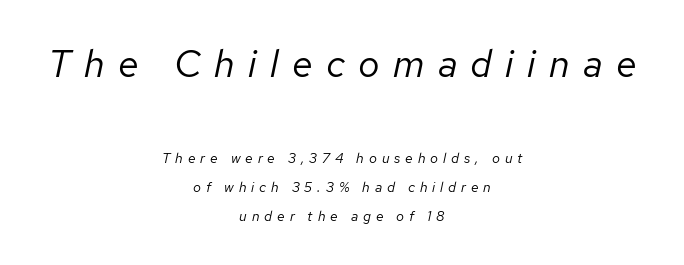
{"italic": "yes", "lean": "right", "slant_degrees": 12, "bold": "no", "weight": "regular", "width": "normal", "stroke_contrast": "low", "x_height": "medium", "monospaced": "no", "underline": "no", "align": "center", "line_spacing": "loose", "line_spacing_ratio": 2.09, "letter_spacing": "wide", "letter_spacing_em": 0.35, "larger_block": "first", "size_ratio": 2.71, "glyph_px": 38}
